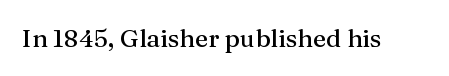
If you drew a line through each stem, it would be perfectly vertical. Characters follow at the spacing the type designer built in. The words here are not underlined.
